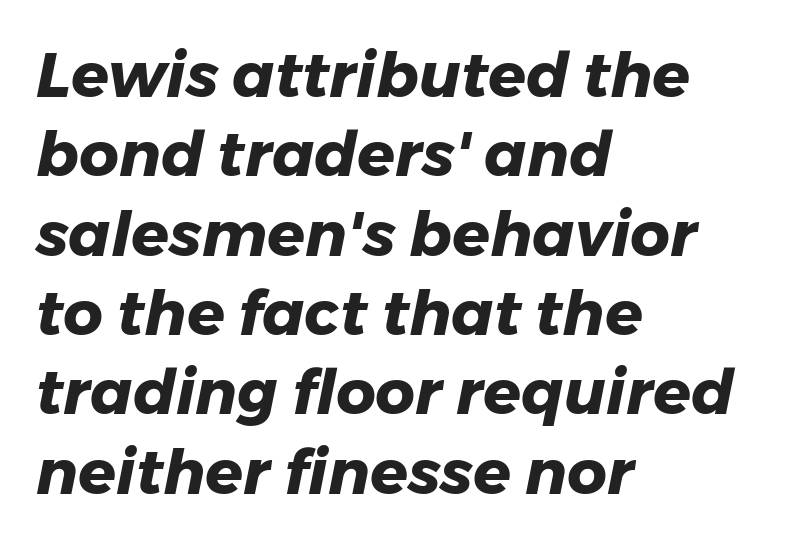
Look at the tracking — it's just the regular setting, nothing added. You could not count columns in this text — the font is proportionally spaced. This sample uses an oblique cut, with every glyph tilted off the vertical. Summary of vertical rhythm: regular, with standard interline spacing. This rendering features lettering with no underline.
